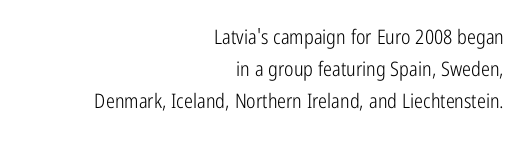
Q: Is the text bold? A: No.
Q: Is the text italic (slanted)? A: No, it is upright.
Q: Is the text underlined? A: No.
Q: How is the paragraph aligned? A: Right-aligned.
Q: Is the spacing between letters normal or unusually wide? A: Normal.
Q: Is the spacing between lines tight, normal or loose? A: Normal.
